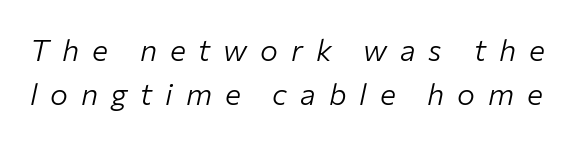
Proportional: the letters do not fall into vertical columns. Characters follow at a spacing far wider than the type designer built in. The leading is moderate, giving the passage an even texture. The strokes carry an ordinary text weight at most.
